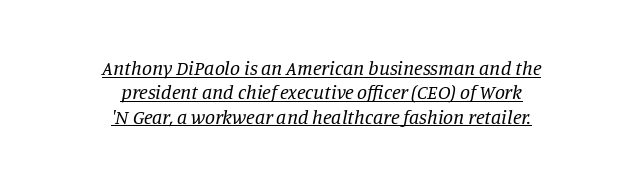
{"italic": "yes", "lean": "right", "slant_degrees": 11, "bold": "no", "underline": "yes", "align": "center", "line_spacing_ratio": 1.22, "letter_spacing": "normal", "letter_spacing_em": 0.0, "glyph_px": 20}
